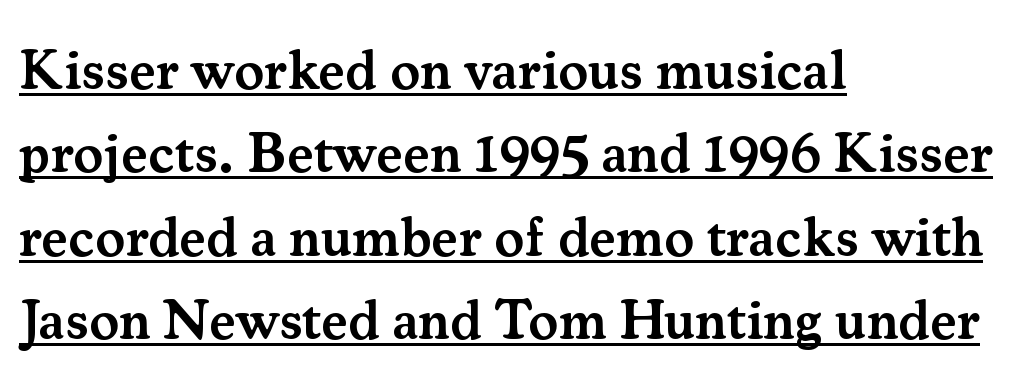
The image shows 56 px semibold serif type, upright; set left-aligned, normal line spacing (1.49x), normal letter spacing, underlined; medium stroke contrast and a small x-height.
